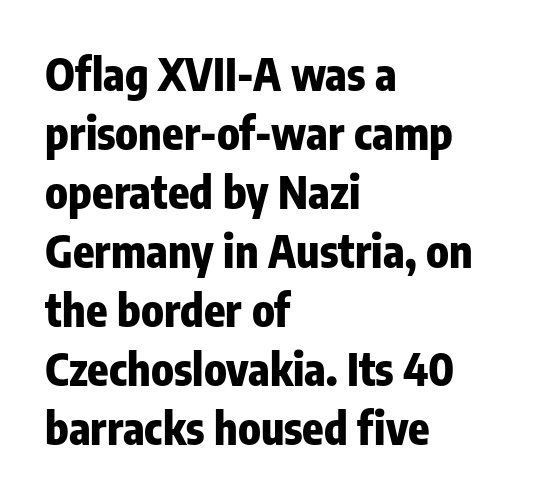
The image shows 44 px heavy, condensed sans-serif type, upright; set left-aligned, normal line spacing (1.34x), normal letter spacing, not underlined; low stroke contrast and a medium x-height.
